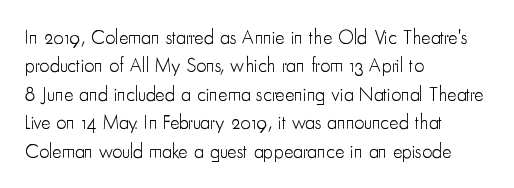
Glyph-to-glyph distance matches everyday printed text. One glance says typical: line gaps are just what's usual. A bare baseline throughout the passage. Does the lettering tilt? It doesn't — this is upright.
